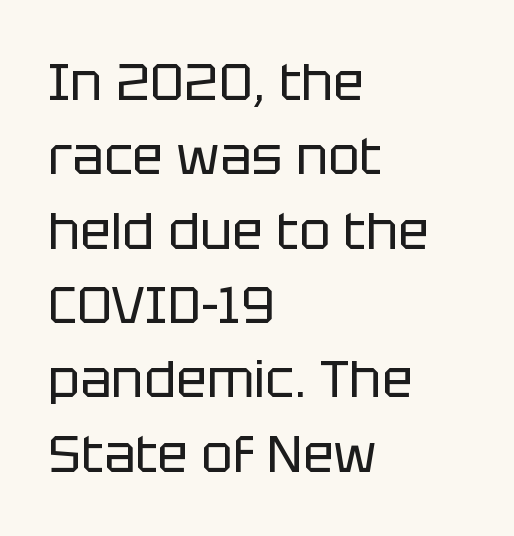
Nope, not italic — everything's standing straight. Every row of glyphs begins at an identical x-position on the left. The letters sit at their default tracking, neither squeezed nor spread. Typographically, this falls in the sans-serif category. The specimen omits any rule beneath the text block's lines.
